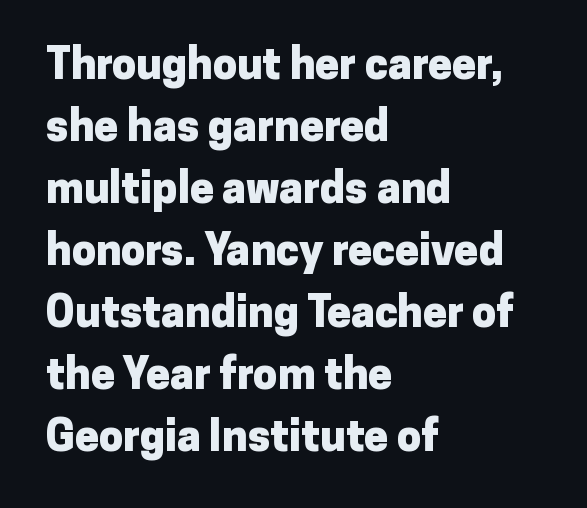
The image shows 43 px heavy sans-serif type, upright; set left-aligned, normal line spacing (1.44x), normal letter spacing, not underlined; low stroke contrast and a medium x-height.
